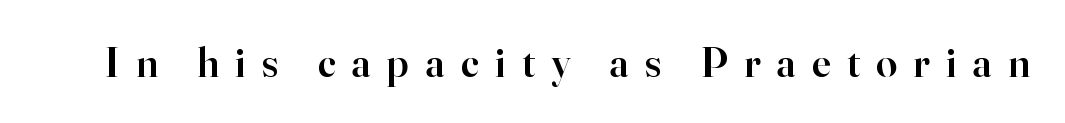
{"serif": "yes", "italic": "no", "bold": "semi", "weight": "semibold", "width": "normal", "stroke_contrast": "high", "x_height": "small", "monospaced": "no", "underline": "no", "letter_spacing": "wide", "letter_spacing_em": 0.39, "glyph_px": 42}
